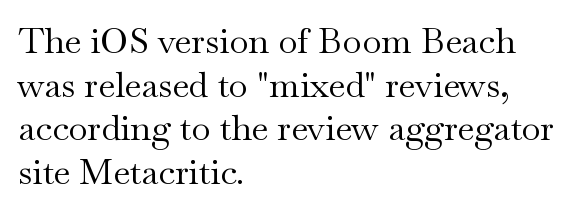
{"serif": "yes", "italic": "no", "bold": "no", "weight": "regular", "width": "wide", "stroke_contrast": "medium", "x_height": "small", "monospaced": "no", "underline": "no", "align": "left", "line_spacing": "normal", "line_spacing_ratio": 1.25, "letter_spacing": "normal", "letter_spacing_em": 0.0, "glyph_px": 35}
